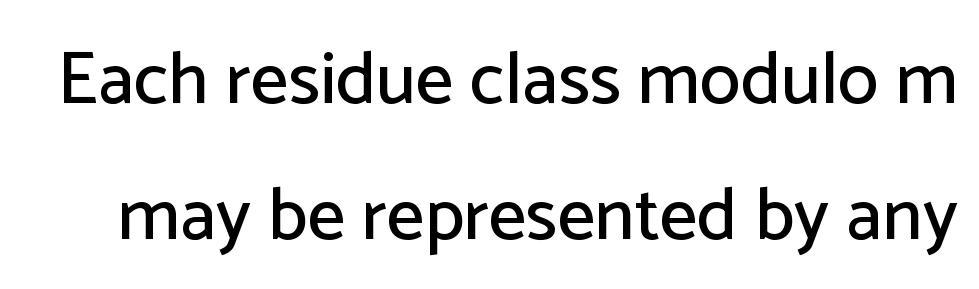
Here the glyphs are tracked normally, forming tight word shapes. Ordinary non-slanted type is in use. Each letter's strokes conclude bluntly, with no projecting serifs. The letters advance in unequal steps, a hallmark of proportional type.
